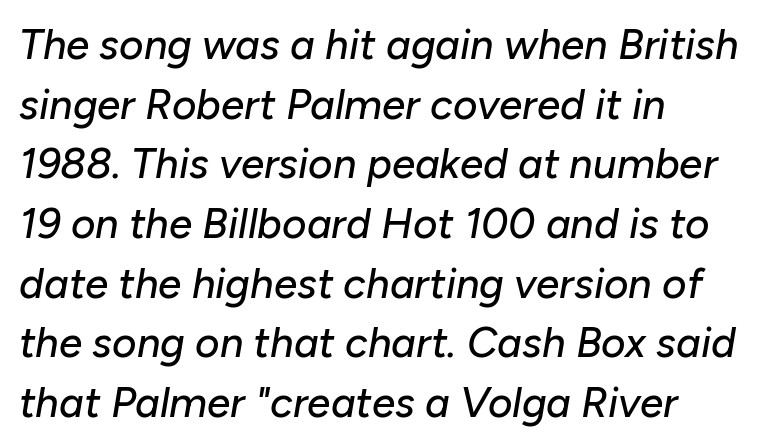
Q: Is the text italic (slanted)? A: Yes, it leans right by about 10 degrees.
Q: Is the text underlined? A: No.
Q: How is the paragraph aligned? A: Left-aligned.
Q: Is the spacing between letters normal or unusually wide? A: Normal.
Q: Is the spacing between lines tight, normal or loose? A: Normal.
Q: Width (condensed, normal, or wide)? A: Normal.
Q: Stroke contrast? A: Low.
Q: x-height? A: Medium.
Q: Monospaced? A: No.
